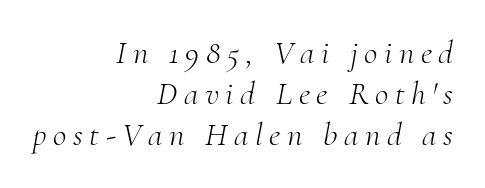
The image shows 33 px light serif type, italic (leaning right); set right-aligned, normal line spacing (1.25x), unusually wide letter spacing (+0.2 em), not underlined; medium stroke contrast and a small x-height.
